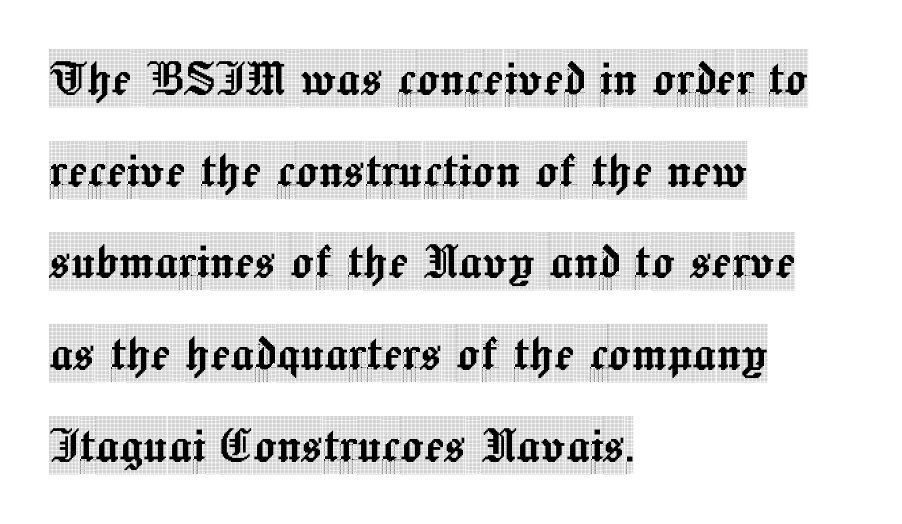
Note: serifs present on the glyphs. Reading down the column, the eye jumps a familiar distance to each next line. The face used here is proportionally spaced, like ordinary book or web type. Ordinary non-slanted type is in use.
